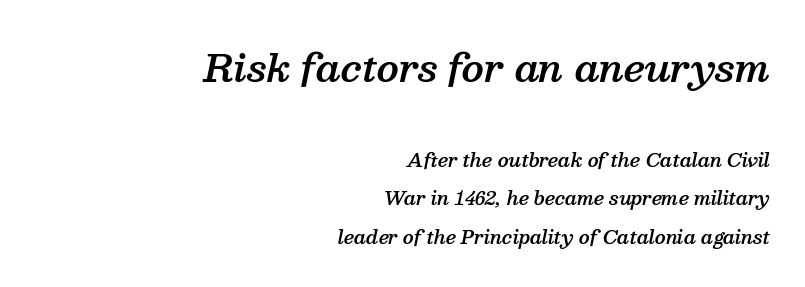
{"serif": "yes", "italic": "yes", "lean": "right", "slant_degrees": 13, "bold": "semi", "weight": "semibold", "width": "normal", "stroke_contrast": "medium", "x_height": "medium", "monospaced": "no", "underline": "no", "align": "right", "line_spacing": "loose", "line_spacing_ratio": 2.14, "letter_spacing": "normal", "letter_spacing_em": 0.0, "larger_block": "first", "size_ratio": 2.06, "glyph_px": 37}
